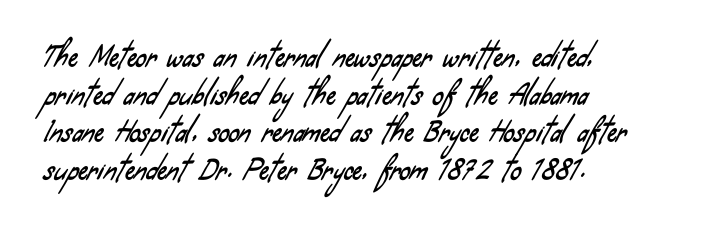
Q: Is the text underlined? A: No.
Q: How is the paragraph aligned? A: Left-aligned.
Q: Is the spacing between letters normal or unusually wide? A: Normal.
Q: Is the spacing between lines tight, normal or loose? A: Normal.
